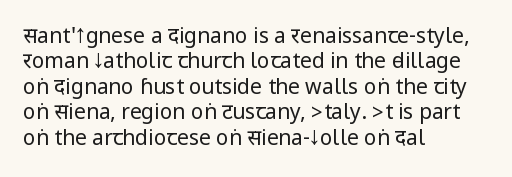
A bare baseline throughout the passage. Line beginnings align vertically; line endings do not. This sample uses plain, unmodified letter spacing. Posture: straight, roman, zero tilt. Is this a heavy cut? Hardly; it is regular or lighter.
